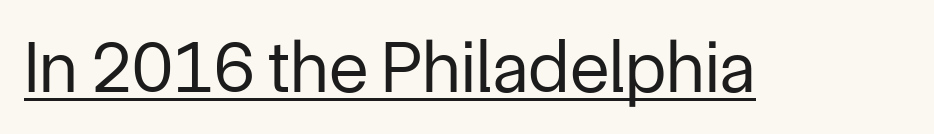
Q: Is the text bold? A: No.
Q: Is the text italic (slanted)? A: No, it is upright.
Q: Is the typeface a serif or a sans-serif typeface? A: Sans-serif.
Q: Is the text underlined? A: Yes.
Q: Is the spacing between letters normal or unusually wide? A: Normal.
Q: Width (condensed, normal, or wide)? A: Normal.
Q: Stroke contrast? A: Low.
Q: x-height? A: Medium.
Q: Monospaced? A: No.
